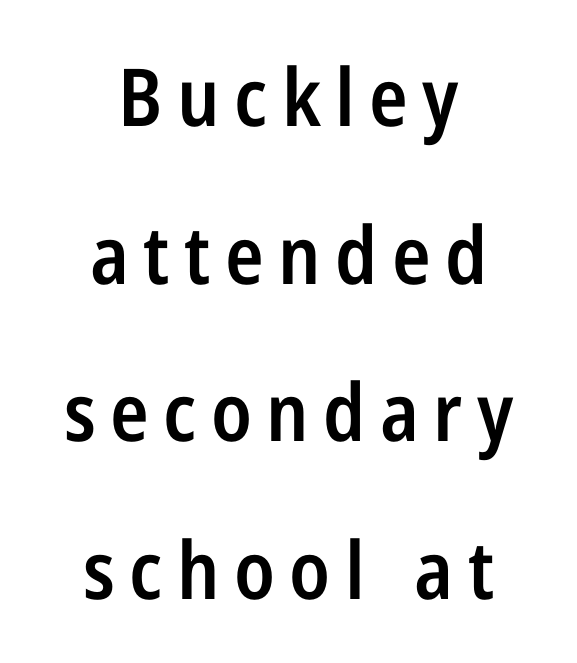
The image shows 80 px semibold, condensed sans-serif type, upright; set centered, loose line spacing (1.97x), not underlined; low stroke contrast and a medium x-height.
